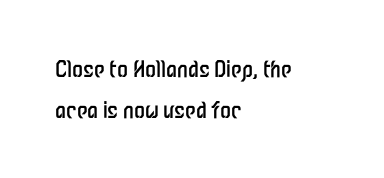
The image shows 22 px text type, upright; set left-aligned, line spacing 1.85x, normal letter spacing, not underlined.
